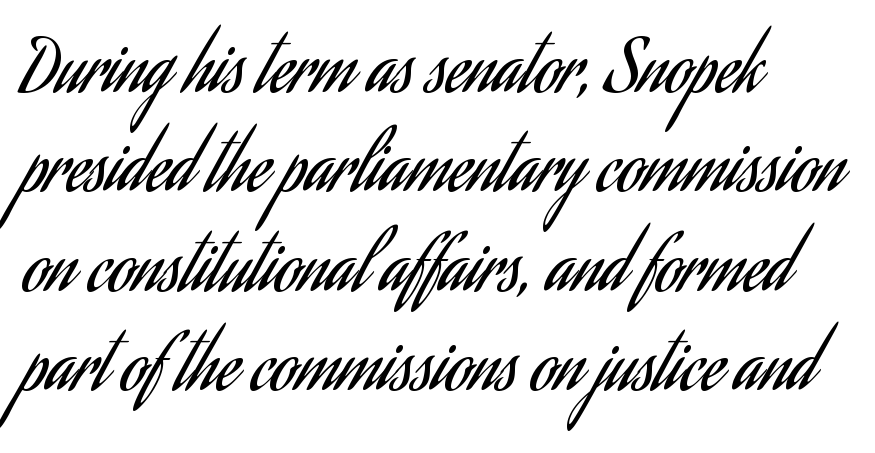
Each new line begins a customary step beneath the previous one. Glyph-to-glyph distance matches everyday printed text. The letters advance in unequal steps, a hallmark of proportional type.
